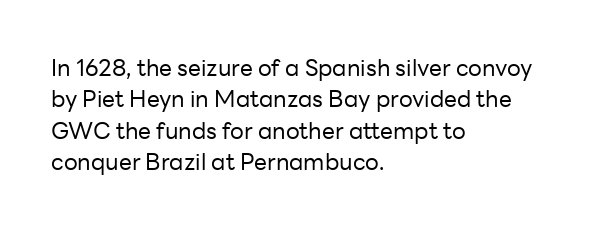
The image shows 23 px text type, upright; set left-aligned, normal line spacing (1.36x), normal letter spacing, not underlined.
